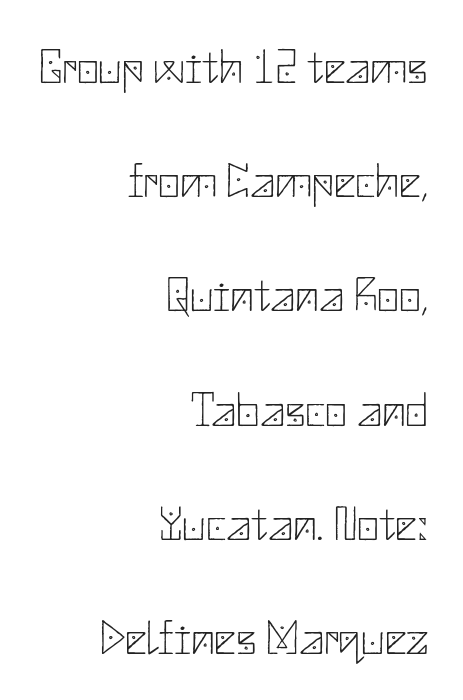
Q: Is the text bold? A: No.
Q: Is the text italic (slanted)? A: No, it is upright.
Q: Is the typeface a serif or a sans-serif typeface? A: Sans-serif.
Q: Is the text underlined? A: No.
Q: How is the paragraph aligned? A: Right-aligned.
Q: Is the spacing between letters normal or unusually wide? A: Normal.
Q: Is the spacing between lines tight, normal or loose? A: Loose.
Q: Width (condensed, normal, or wide)? A: Normal.
Q: Stroke contrast? A: Low.
Q: x-height? A: Small.
